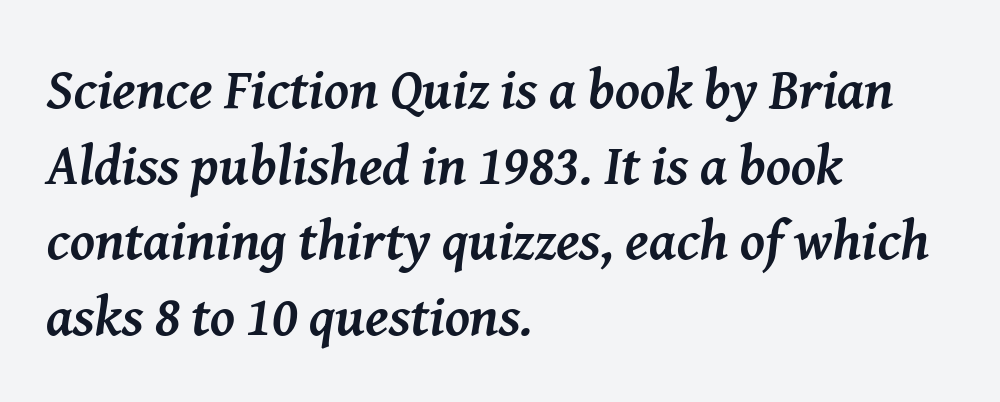
This sample is left-justified, so line endings fall wherever the words run out. Notice how the stems are inclined rather than vertical — that's the hallmark of italics. Summary of vertical rhythm: regular, with standard interline spacing. The characters display serif detailing at their extremities. The passage shown has conventional tracking throughout.
